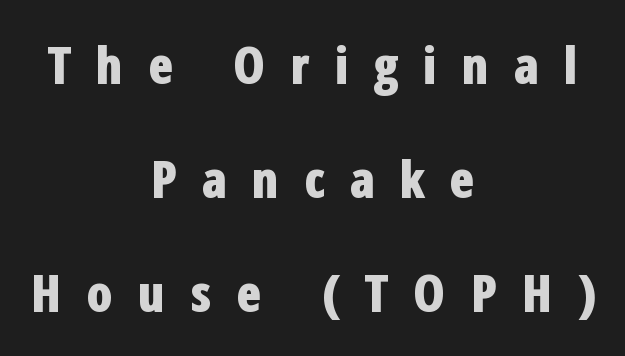
The image shows 52 px bold, condensed sans-serif type, upright; set centered, loose line spacing (2.19x), unusually wide letter spacing (+0.46 em), not underlined; low stroke contrast and a medium x-height.
